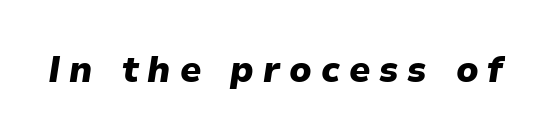
The image shows 36 px heavy type, italic (leaning right); set unusually wide letter spacing (+0.25 em), not underlined; low stroke contrast and a medium x-height.
